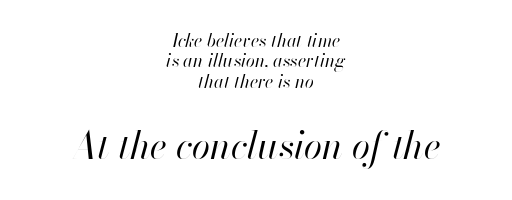
In terms of leading, this rendering errs on the cramped side. Alignment: centered. A student would notice the bottom passage is typeset larger than what precedes it. The type is set solid horizontally, with unmodified tracking. The font sits on the lighter half of the weight spectrum, regular included. Letters rest on an invisible, unmarked baseline.
